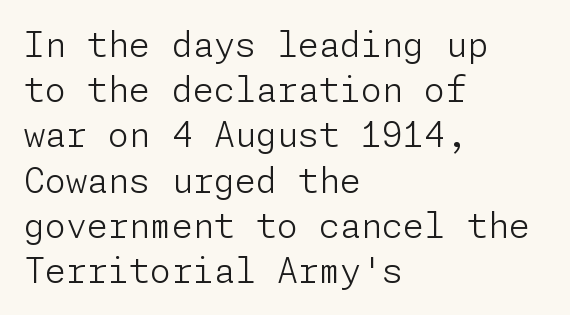
The image shows 34 px light sans-serif type, upright; set left-aligned, normal line spacing (1.33x), normal letter spacing, not underlined; low stroke contrast and a medium x-height.
